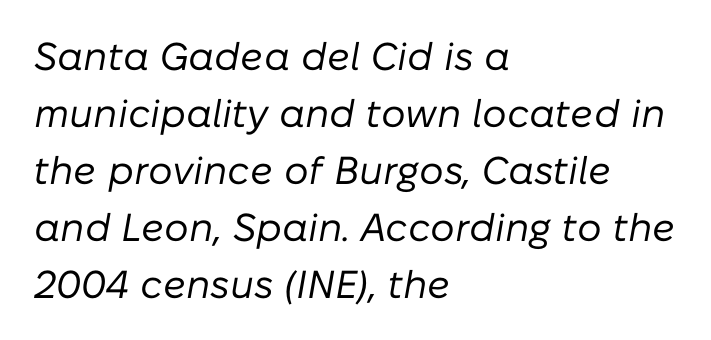
Q: Is the text bold? A: No.
Q: Is the text italic (slanted)? A: Yes, it leans right by about 10 degrees.
Q: Is the text underlined? A: No.
Q: How is the paragraph aligned? A: Left-aligned.
Q: Is the spacing between letters normal or unusually wide? A: Normal.
Q: Is the spacing between lines tight, normal or loose? A: Normal.
Q: Width (condensed, normal, or wide)? A: Normal.
Q: Stroke contrast? A: Low.
Q: x-height? A: Medium.
Q: Monospaced? A: No.
